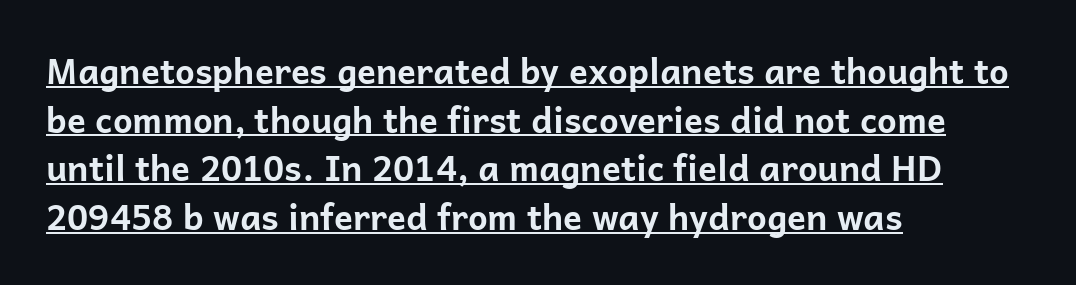
{"serif": "no", "italic": "no", "bold": "yes", "weight": "bold", "width": "normal", "stroke_contrast": "low", "x_height": "medium", "monospaced": "no", "underline": "yes", "align": "left", "line_spacing": "normal", "line_spacing_ratio": 1.39, "letter_spacing": "normal", "letter_spacing_em": 0.0, "glyph_px": 35}
